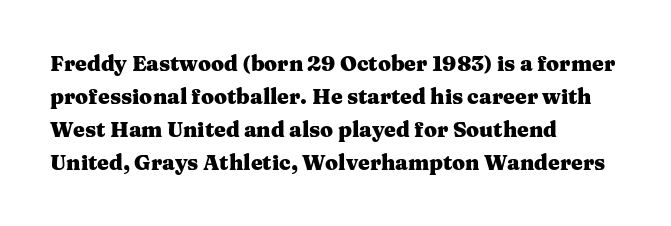
Q: Is the text bold? A: Yes.
Q: Is the text italic (slanted)? A: No, it is upright.
Q: Is the text underlined? A: No.
Q: How is the paragraph aligned? A: Left-aligned.
Q: Is the spacing between letters normal or unusually wide? A: Normal.
Q: Is the spacing between lines tight, normal or loose? A: Normal.
